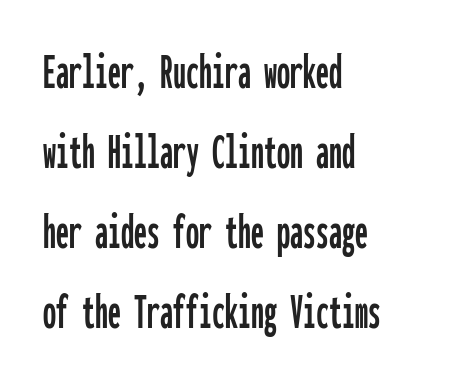
Q: Is the text italic (slanted)? A: No, it is upright.
Q: Is the typeface a serif or a sans-serif typeface? A: Sans-serif.
Q: Is the text underlined? A: No.
Q: How is the paragraph aligned? A: Left-aligned.
Q: Is the spacing between letters normal or unusually wide? A: Normal.
Q: Is the spacing between lines tight, normal or loose? A: Normal.
Q: Width (condensed, normal, or wide)? A: Condensed.
Q: Stroke contrast? A: Low.
Q: x-height? A: Medium.
Q: Monospaced? A: Yes.
